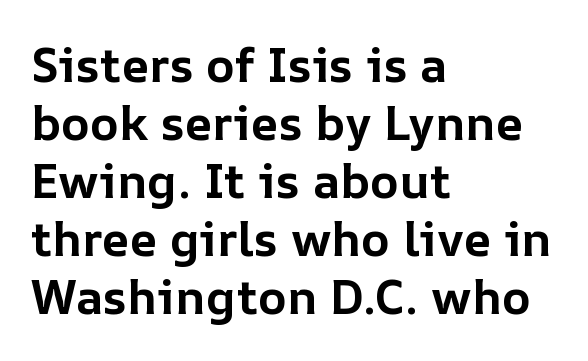
The image shows 48 px bold type, upright; set left-aligned, line spacing 1.21x, normal letter spacing, not underlined; low stroke contrast and a medium x-height.
